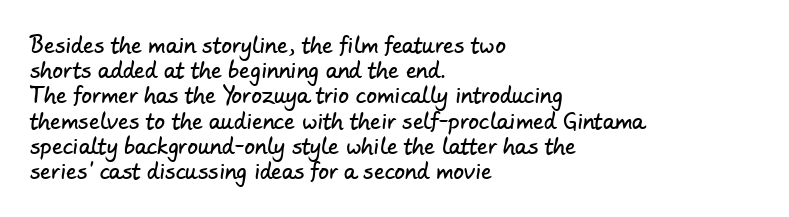
The setting favours the left margin, as ordinary paragraphs usually do. Honestly, the letter spacing is just normal — you wouldn't notice it. The words here are not underlined.
